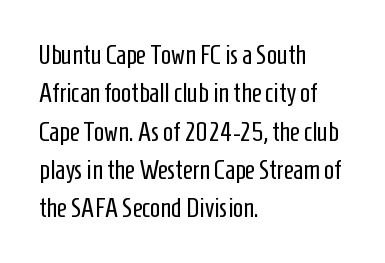
Every row of glyphs begins at an identical x-position on the left. A roman cut, with each character standing at attention. Does the leading feel generous? No, just average. The tracking reads as untouched default to a designer's eye.
